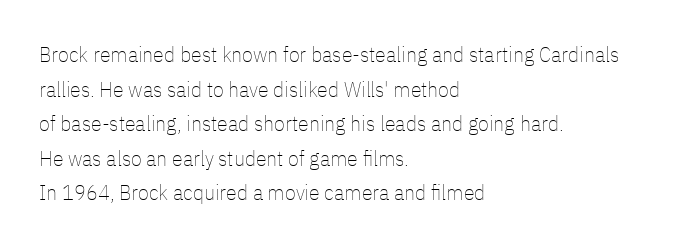
Q: Is the text bold? A: No.
Q: Is the text italic (slanted)? A: No, it is upright.
Q: Is the text underlined? A: No.
Q: How is the paragraph aligned? A: Left-aligned.
Q: Is the spacing between letters normal or unusually wide? A: Normal.
Q: Is the spacing between lines tight, normal or loose? A: Normal.
